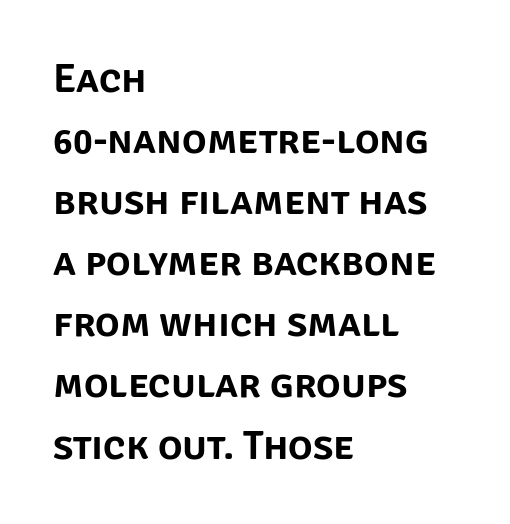
These lines sit exactly where default settings would place them. Type style note: lacks serifs. Between one letter and the next there's only the usual sliver of space. A typesetter would mark this as roman, not italic. The rendering uses natural spacing where letterforms have individual widths.
